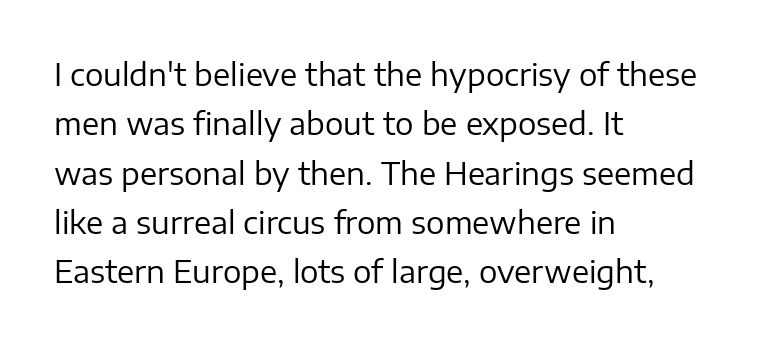
Vertically, the passage feels balanced, rows spaced as you'd expect. The area under the type is left untouched. Weight: in the light-to-regular range. This sample uses a sans-serif face. The passage shown is typed in a proportional face where columns would drift.
